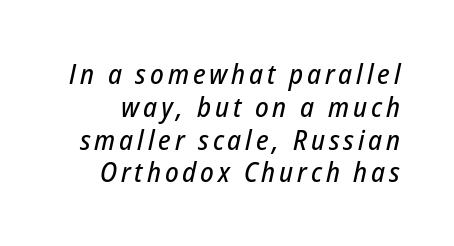
Q: Is the text italic (slanted)? A: Yes, it leans right by about 12 degrees.
Q: Is the text underlined? A: No.
Q: Width (condensed, normal, or wide)? A: Condensed.
Q: Stroke contrast? A: Low.
Q: x-height? A: Medium.
Q: Monospaced? A: No.
